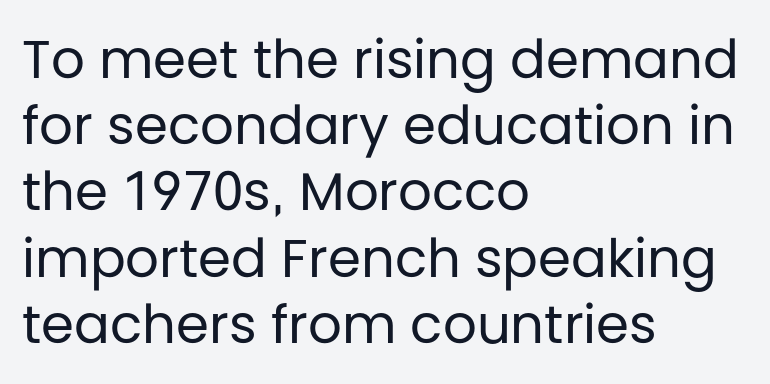
The image shows 53 px regular-weight sans-serif type, upright; set left-aligned, normal line spacing (1.25x), normal letter spacing, not underlined; low stroke contrast and a large x-height.
